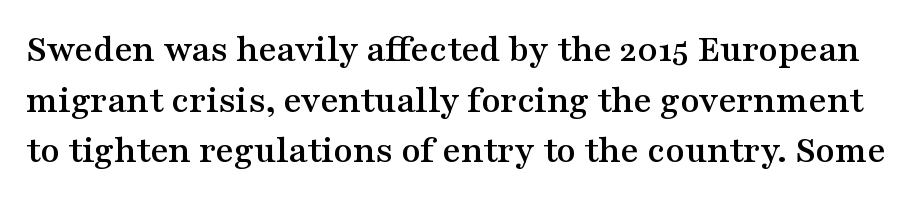
{"serif": "yes", "italic": "no", "width": "wide", "stroke_contrast": "medium", "x_height": "medium", "monospaced": "no", "underline": "no", "line_spacing": "normal", "line_spacing_ratio": 1.3, "letter_spacing": "normal", "letter_spacing_em": 0.0, "glyph_px": 39}
